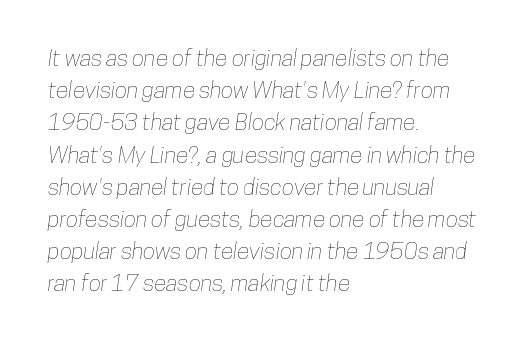
The image shows 23 px text type; set left-aligned, normal line spacing (1.4x), normal letter spacing, not underlined.
